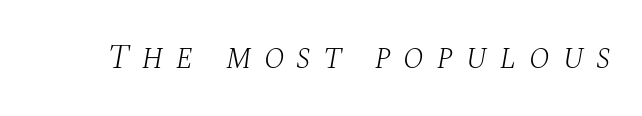
The image shows 34 px light serif type, italic (leaning right); set unusually wide letter spacing (+0.36 em), not underlined; medium stroke contrast and a large x-height.
